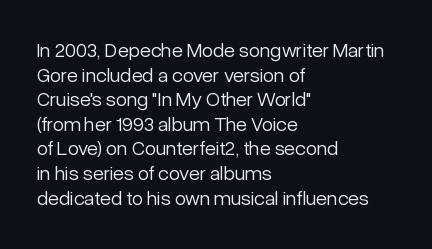
The image shows 20 px text type, upright; set left-aligned, line spacing 1.23x, normal letter spacing, not underlined.
